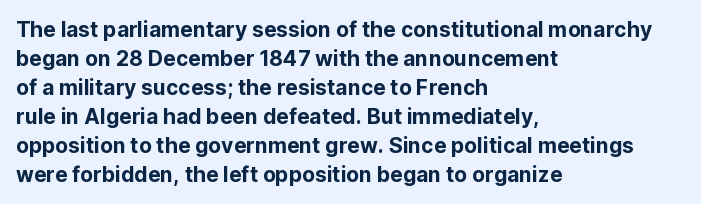
{"italic": "no", "underline": "no", "align": "left", "line_spacing": "normal", "line_spacing_ratio": 1.38, "letter_spacing": "normal", "letter_spacing_em": 0.0, "glyph_px": 21}
